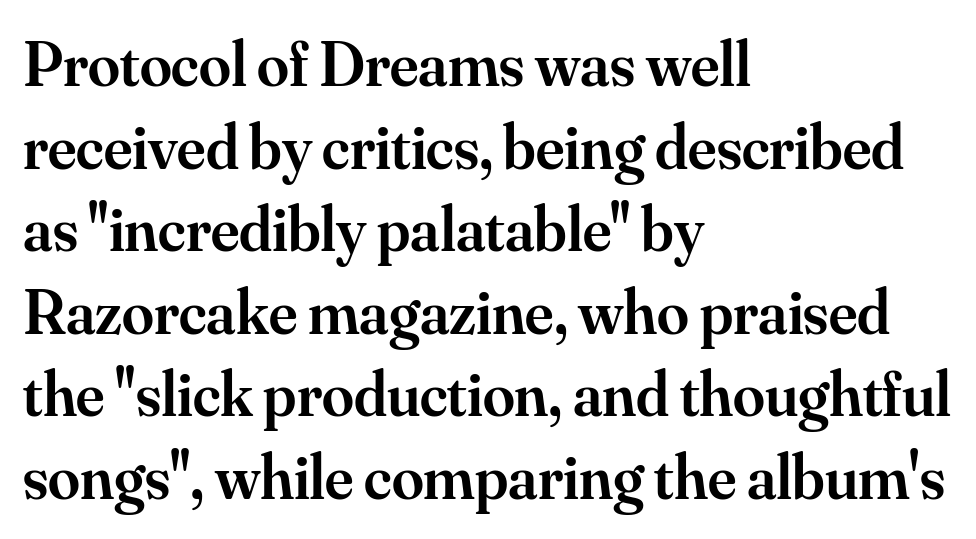
{"serif": "yes", "italic": "no", "bold": "semi", "weight": "semibold", "width": "normal", "stroke_contrast": "medium", "x_height": "small", "monospaced": "no", "underline": "no", "align": "left", "line_spacing": "normal", "line_spacing_ratio": 1.29, "letter_spacing": "normal", "letter_spacing_em": 0.0, "glyph_px": 64}
